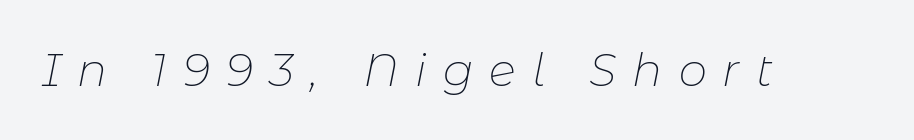
{"italic": "yes", "lean": "right", "slant_degrees": 11, "bold": "no", "weight": "thin", "width": "normal", "stroke_contrast": "low", "x_height": "medium", "monospaced": "no", "underline": "no", "letter_spacing": "wide", "letter_spacing_em": 0.36, "glyph_px": 45}
